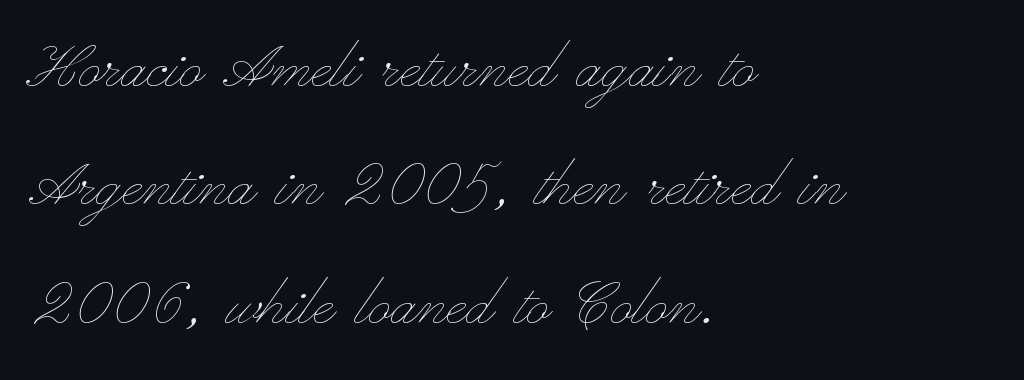
Q: Is the text bold? A: No.
Q: Is the text italic (slanted)? A: Yes.
Q: Is the text underlined? A: No.
Q: How is the paragraph aligned? A: Left-aligned.
Q: Is the spacing between letters normal or unusually wide? A: Normal.
Q: Is the spacing between lines tight, normal or loose? A: Normal.
Q: Width (condensed, normal, or wide)? A: Wide.
Q: Stroke contrast? A: Low.
Q: x-height? A: Small.
Q: Monospaced? A: No.
